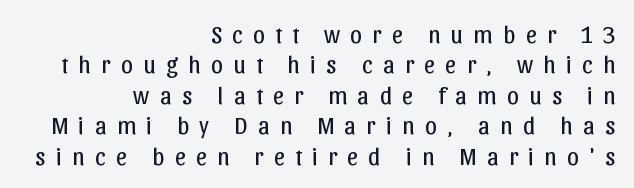
Q: Is the text bold? A: No.
Q: Is the text italic (slanted)? A: No, it is upright.
Q: Is the text underlined? A: No.
Q: How is the paragraph aligned? A: Right-aligned.
Q: Is the spacing between letters normal or unusually wide? A: Unusually wide.
Q: Is the spacing between lines tight, normal or loose? A: Normal.
